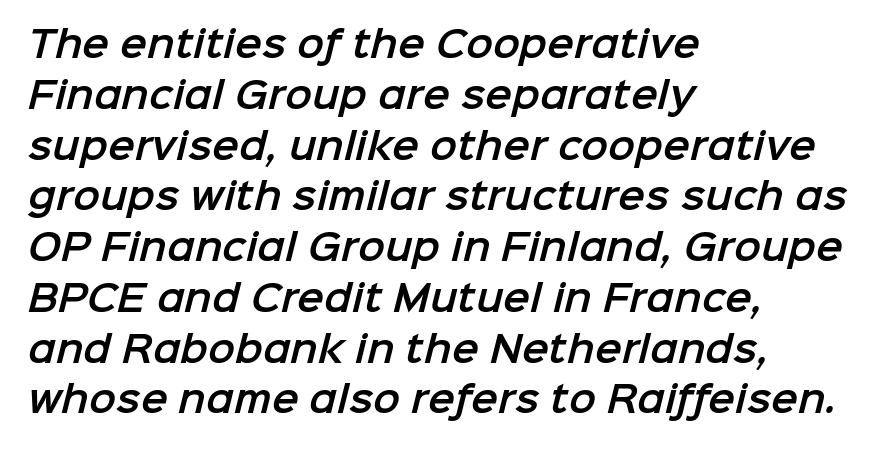
The face used here is proportionally spaced, like ordinary book or web type. Just letters on the line, the space beneath them empty. The passage shown stacks its lines at a standard gap. The tracking reads as untouched default to a designer's eye. Horizontal alignment here is leftward, the default for most running prose. I'd call this a sans setting — the letters go barefoot.
